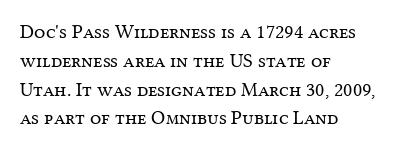
{"italic": "no", "bold": "no", "underline": "no", "align": "left", "line_spacing": "normal", "line_spacing_ratio": 1.44, "letter_spacing": "normal", "letter_spacing_em": 0.0, "glyph_px": 20}
